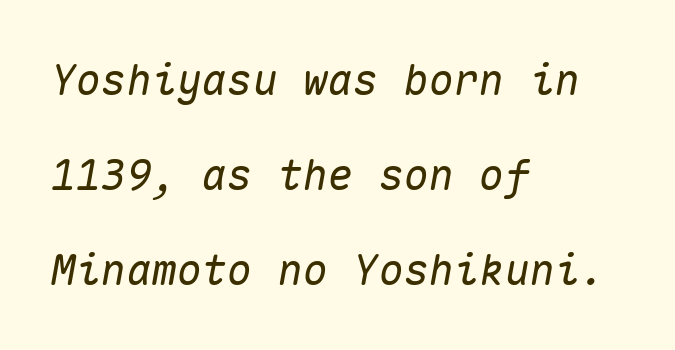
{"italic": "yes", "lean": "right", "slant_degrees": 10, "width": "normal", "stroke_contrast": "medium", "x_height": "medium", "monospaced": "yes", "underline": "no", "align": "left", "line_spacing": "loose", "line_spacing_ratio": 2.26, "letter_spacing": "normal", "letter_spacing_em": 0.0, "glyph_px": 42}
